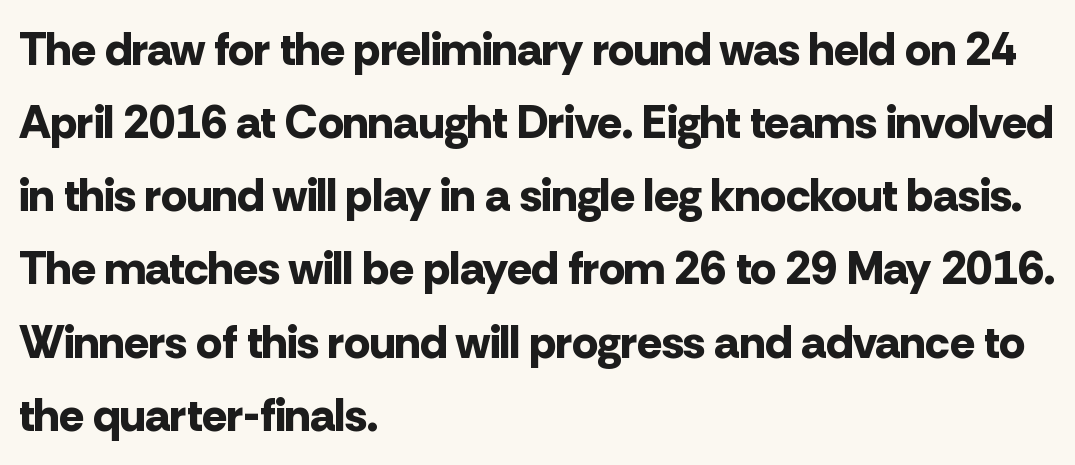
Bare-footed words on every line. The letters sit at their default tracking, neither squeezed nor spread. Typographically, this falls in the sans-serif category. The passage shown stacks its lines at a standard gap. The rendering uses natural spacing where letterforms have individual widths.
